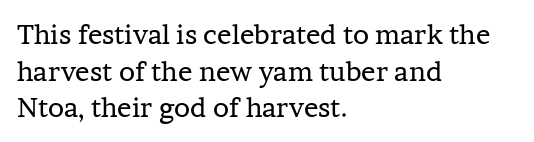
The image shows 27 px text type, upright; set left-aligned, normal line spacing (1.36x), normal letter spacing, not underlined.
